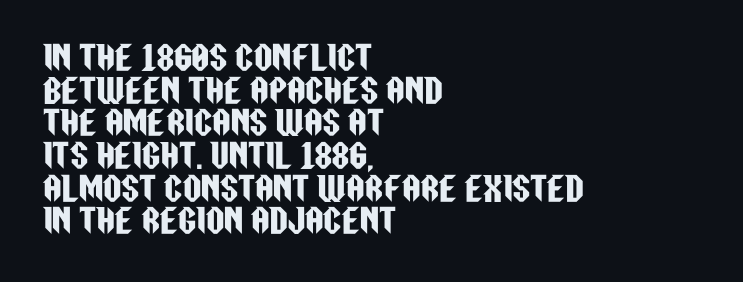
{"serif": "no", "italic": "no", "width": "condensed", "stroke_contrast": "low", "x_height": "large", "monospaced": "no", "underline": "no", "align": "left", "line_spacing": "tight", "line_spacing_ratio": 1.02, "letter_spacing": "normal", "letter_spacing_em": 0.0, "glyph_px": 32}
